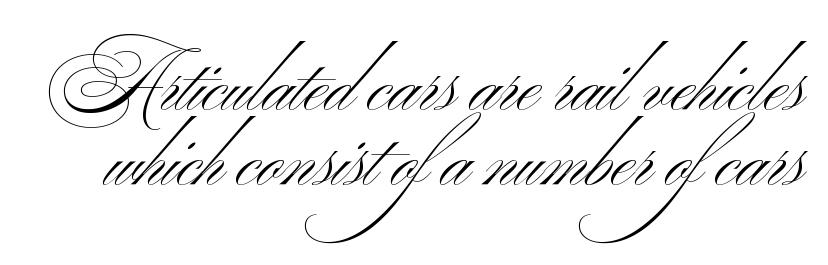
Q: Is the text bold? A: No.
Q: Is the typeface a serif or a sans-serif typeface? A: Sans-serif.
Q: Is the text underlined? A: No.
Q: Is the spacing between letters normal or unusually wide? A: Normal.
Q: Is the spacing between lines tight, normal or loose? A: Tight.
Q: Width (condensed, normal, or wide)? A: Wide.
Q: Stroke contrast? A: Medium.
Q: x-height? A: Small.
Q: Monospaced? A: No.
